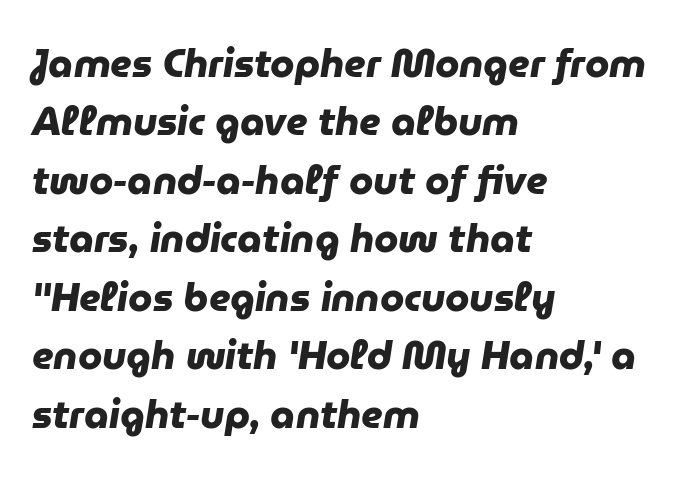
Q: Is the text bold? A: Yes.
Q: Is the typeface a serif or a sans-serif typeface? A: Sans-serif.
Q: Is the text underlined? A: No.
Q: How is the paragraph aligned? A: Left-aligned.
Q: Is the spacing between letters normal or unusually wide? A: Normal.
Q: Is the spacing between lines tight, normal or loose? A: Normal.
Q: Width (condensed, normal, or wide)? A: Normal.
Q: Stroke contrast? A: Low.
Q: x-height? A: Medium.
Q: Monospaced? A: No.
